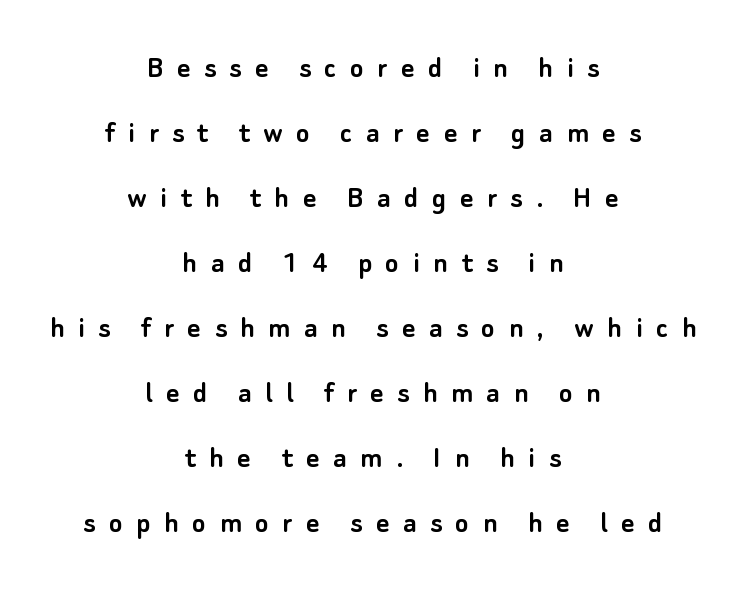
The image shows 32 px sans-serif type, upright; set centered, loose line spacing (2.03x), unusually wide letter spacing (+0.42 em), not underlined; low stroke contrast and a small x-height.
